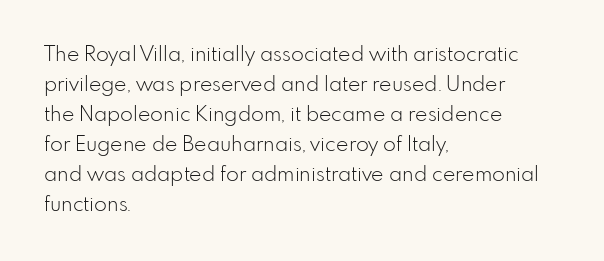
Q: Is the text bold? A: No.
Q: Is the text italic (slanted)? A: No, it is upright.
Q: Is the text underlined? A: No.
Q: How is the paragraph aligned? A: Left-aligned.
Q: Is the spacing between letters normal or unusually wide? A: Normal.
Q: Is the spacing between lines tight, normal or loose? A: Normal.
